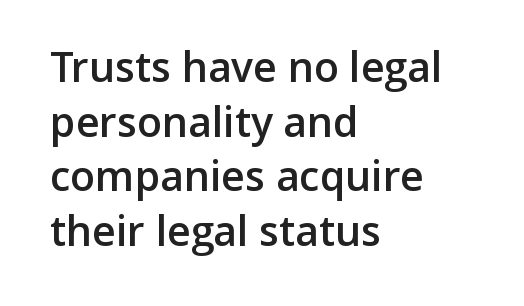
The image shows 41 px semibold sans-serif type, upright; set left-aligned, normal line spacing (1.33x), normal letter spacing, not underlined; low stroke contrast and a medium x-height.
